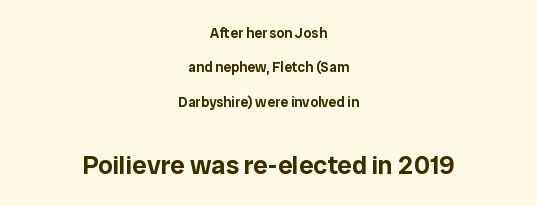
{"italic": "no", "underline": "no", "align": "center", "line_spacing": "loose", "line_spacing_ratio": 2.45, "letter_spacing": "normal", "letter_spacing_em": 0.0, "larger_block": "second", "size_ratio": 1.86, "glyph_px": 26}
